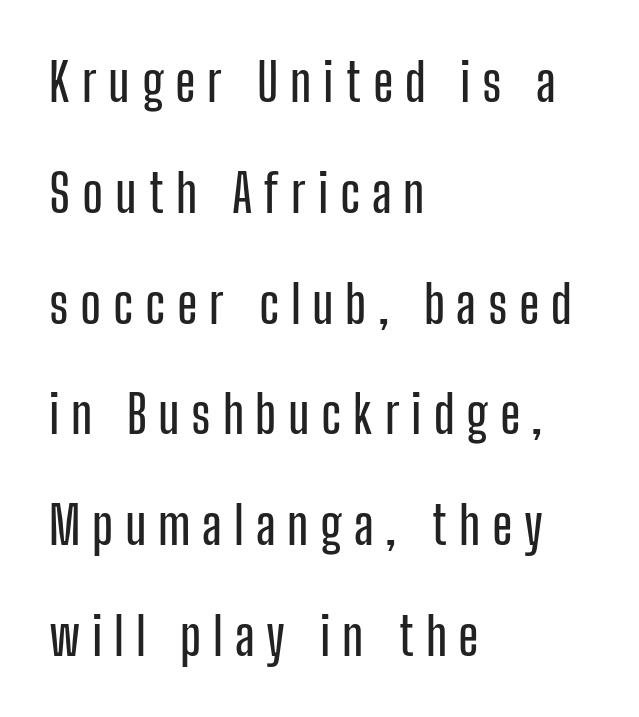
Q: Is the text italic (slanted)? A: No, it is upright.
Q: Is the typeface a serif or a sans-serif typeface? A: Sans-serif.
Q: Is the text underlined? A: No.
Q: How is the paragraph aligned? A: Left-aligned.
Q: Is the spacing between letters normal or unusually wide? A: Unusually wide.
Q: Is the spacing between lines tight, normal or loose? A: Loose.
Q: Width (condensed, normal, or wide)? A: Condensed.
Q: Stroke contrast? A: Low.
Q: x-height? A: Medium.
Q: Monospaced? A: No.
